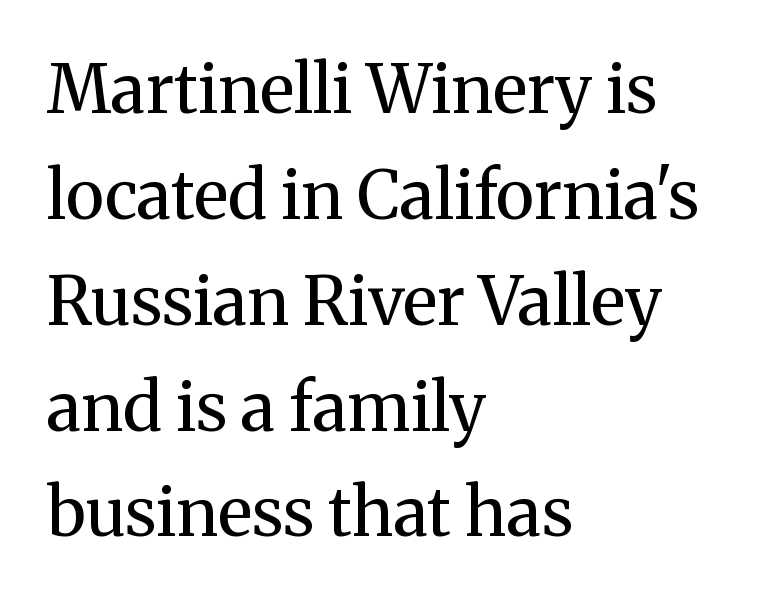
Q: Is the text bold? A: No.
Q: Is the text italic (slanted)? A: No, it is upright.
Q: Is the typeface a serif or a sans-serif typeface? A: Serif.
Q: Is the text underlined? A: No.
Q: How is the paragraph aligned? A: Left-aligned.
Q: Is the spacing between letters normal or unusually wide? A: Normal.
Q: Is the spacing between lines tight, normal or loose? A: Normal.
Q: Width (condensed, normal, or wide)? A: Normal.
Q: Stroke contrast? A: Medium.
Q: x-height? A: Medium.
Q: Monospaced? A: No.
